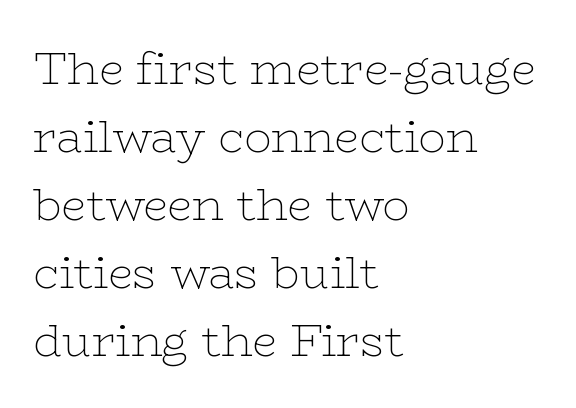
{"serif": "yes", "italic": "no", "bold": "no", "weight": "thin", "width": "wide", "stroke_contrast": "low", "x_height": "medium", "monospaced": "no", "underline": "no", "align": "left", "line_spacing": "normal", "line_spacing_ratio": 1.51, "letter_spacing": "normal", "letter_spacing_em": 0.0, "glyph_px": 45}
